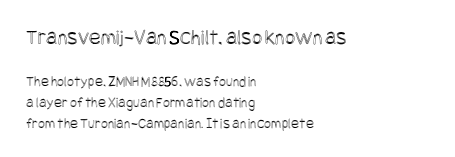
Check under the words: just untouched page. Vertical spacing — default. The passage shown has conventional tracking throughout. Caption: multi-line text, flush left, ragged right. The letters stand straight up with perfectly vertical stems. The letters in the upper block stand taller than those in the block below.
